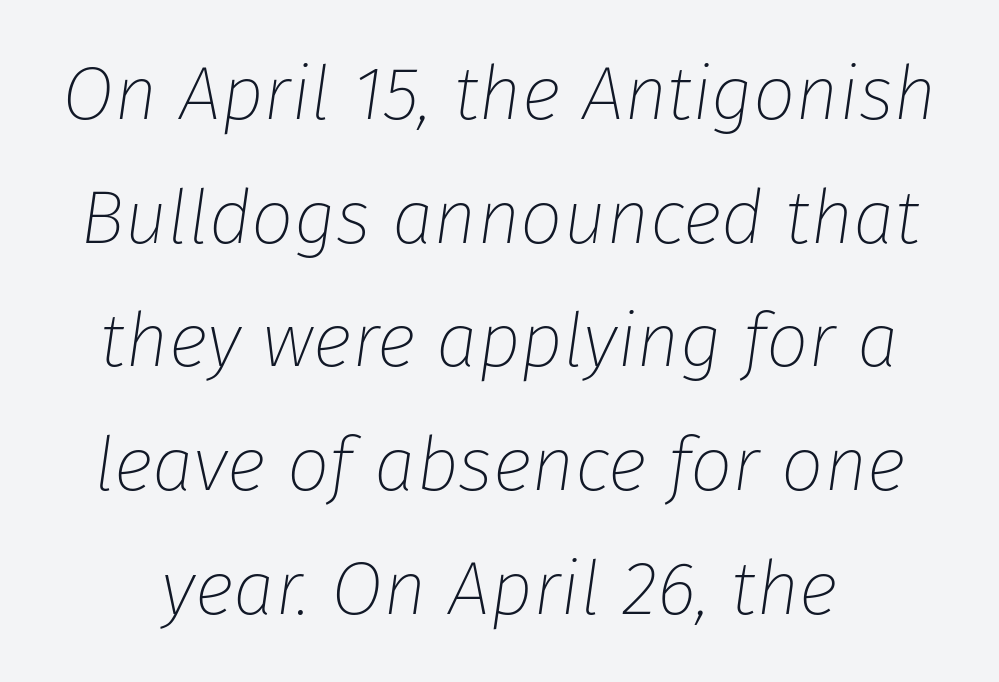
The string is rendered with underlining switched off. Slanted lettering throughout. Summary of vertical rhythm: regular, with standard interline spacing. No letter is thick-stroked: the sample isn't bold. Here the glyphs are tracked normally, forming tight word shapes.
